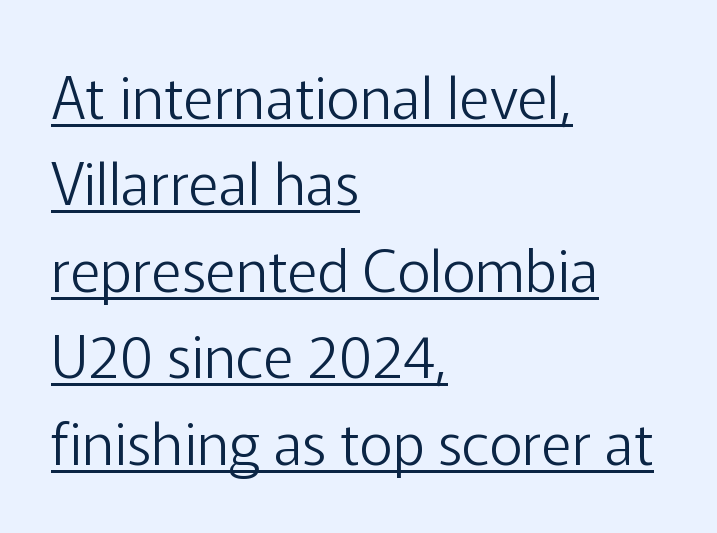
{"serif": "no", "italic": "no", "bold": "no", "weight": "light", "width": "normal", "stroke_contrast": "low", "x_height": "medium", "monospaced": "no", "underline": "yes", "align": "left", "line_spacing": "normal", "line_spacing_ratio": 1.49, "letter_spacing": "normal", "letter_spacing_em": 0.0, "glyph_px": 58}
